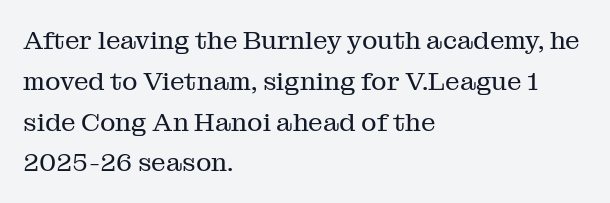
The gap between lines stays unmarked. No extra tracking has been applied to these lines. Does the leading feel generous? No, just average. Short and long lines alike share a common starting point at left.
